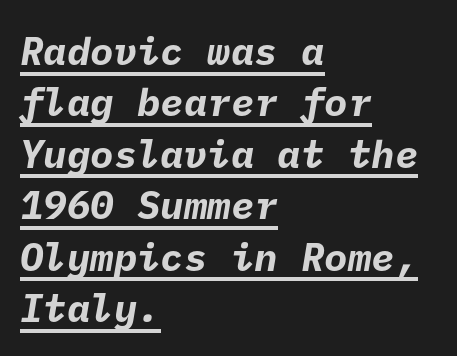
Q: Is the text bold? A: Yes.
Q: Is the typeface a serif or a sans-serif typeface? A: Sans-serif.
Q: Is the text underlined? A: Yes.
Q: How is the paragraph aligned? A: Left-aligned.
Q: Is the spacing between letters normal or unusually wide? A: Normal.
Q: Is the spacing between lines tight, normal or loose? A: Normal.
Q: Width (condensed, normal, or wide)? A: Normal.
Q: Stroke contrast? A: Low.
Q: x-height? A: Medium.
